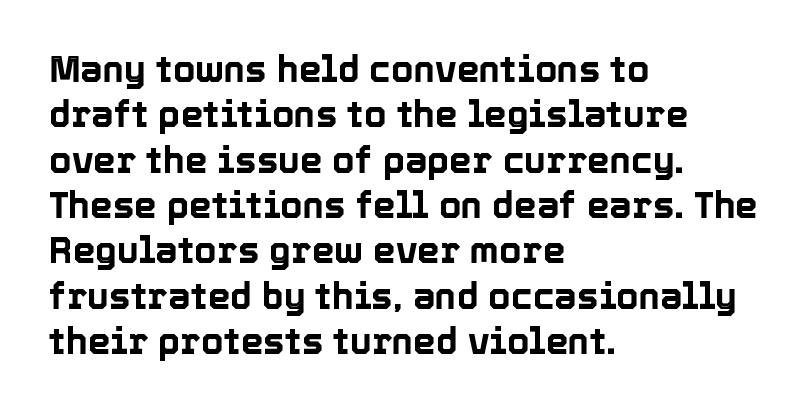
The rendering uses natural spacing where letterforms have individual widths. Interline gaps are of average width in this sample. Inter-character spacing is left at the font's built-in metrics. Reading down the block, your eye returns to a fixed left position each line. No italicization has been applied; the sample stays upright. Descenders are the only things crossing below the line.
